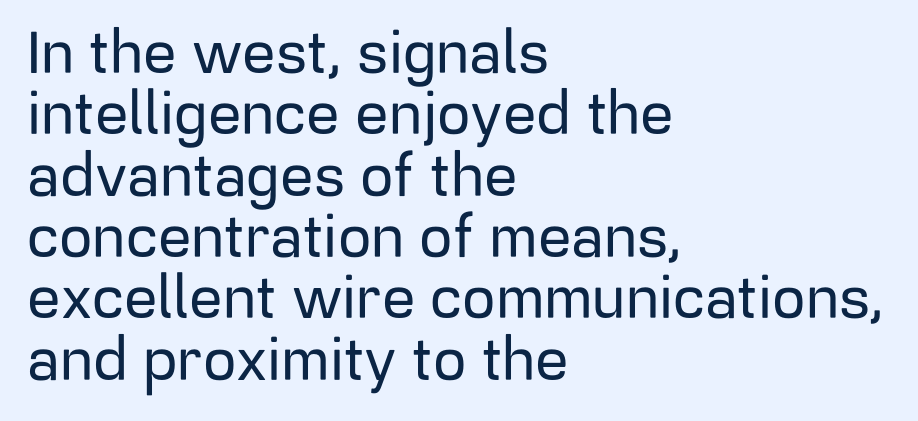
The string is rendered with underlining switched off. I'd call this a sans setting — the letters go barefoot. Style check: upright. All the whitespace from short lines collects on the right.
